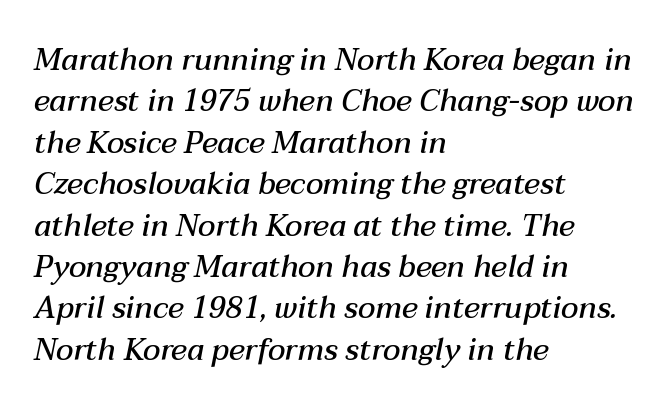
{"italic": "yes", "lean": "right", "slant_degrees": 12, "bold": "semi", "weight": "semibold", "width": "normal", "stroke_contrast": "medium", "x_height": "medium", "monospaced": "no", "underline": "no", "align": "left", "line_spacing": "normal", "line_spacing_ratio": 1.38, "letter_spacing": "normal", "letter_spacing_em": 0.0, "glyph_px": 30}
